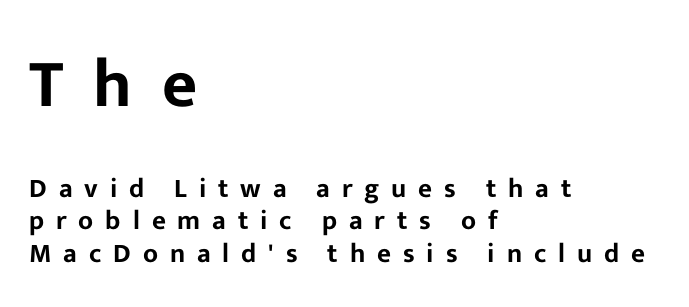
The image shows 68 px sans-serif type, upright; set left-aligned, line spacing 1.21x, unusually wide letter spacing (+0.44 em), not underlined; the first (top) block is 2.52x larger; low stroke contrast and a medium x-height.
